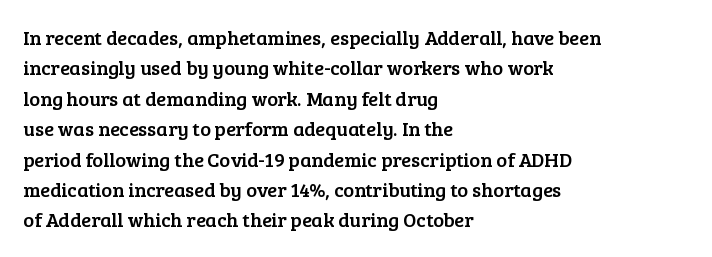
Characters follow at the spacing the type designer built in. The line-height multiplier appears to be the usual default. Just letters on the line, the space beneath them empty. It's the straight-up-and-down kind of type. Each line starts at the same left margin while the right side varies.
